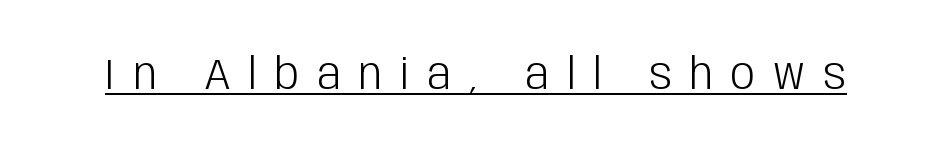
Q: Is the text bold? A: No.
Q: Is the text italic (slanted)? A: No, it is upright.
Q: Is the typeface a serif or a sans-serif typeface? A: Sans-serif.
Q: Is the text underlined? A: Yes.
Q: Is the spacing between letters normal or unusually wide? A: Unusually wide.
Q: Width (condensed, normal, or wide)? A: Condensed.
Q: Stroke contrast? A: Low.
Q: x-height? A: Large.
Q: Monospaced? A: No.
